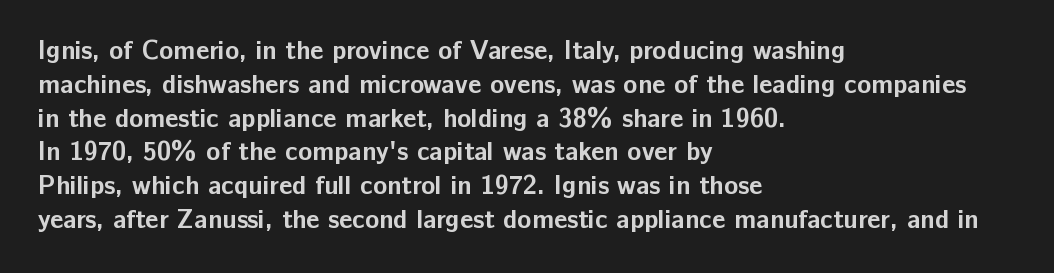
Notice how the stems are strictly vertical — no italics here. The passage shown is emphatically bold. Students, observe: this is what conventionally led text looks like. You could call the tracking neutral — neither tight nor loose. The ragged edge is on the right, which tells us the setting is flush left. Descenders are the only things crossing below the line.
